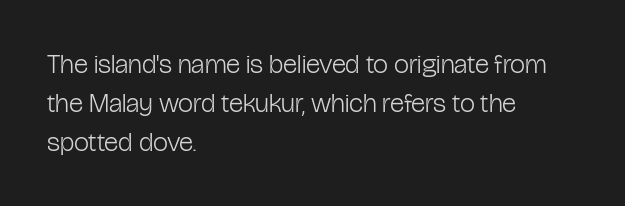
The image shows 27 px text type, upright; set left-aligned, normal line spacing (1.44x), normal letter spacing, not underlined.
